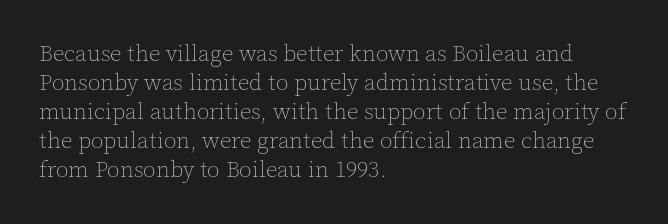
The image shows 23 px text type, upright; set left-aligned, normal line spacing (1.26x), normal letter spacing, not underlined.
